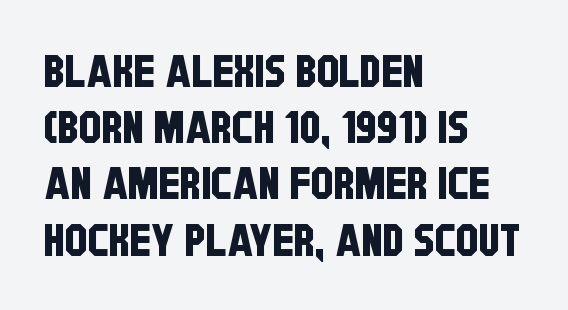
{"serif": "no", "width": "condensed", "stroke_contrast": "low", "x_height": "large", "monospaced": "no", "underline": "no", "align": "left", "line_spacing": "normal", "line_spacing_ratio": 1.25, "letter_spacing": "normal", "letter_spacing_em": 0.0, "glyph_px": 45}
